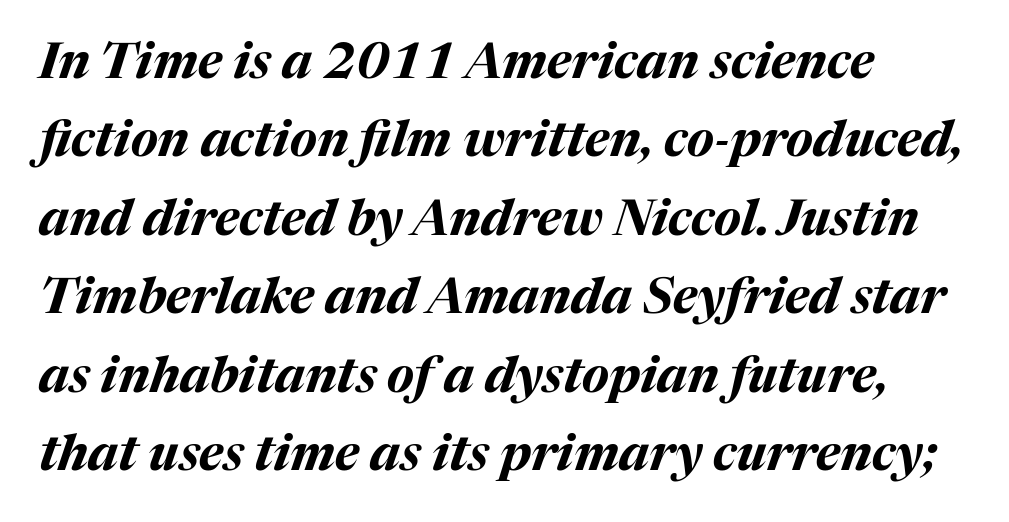
The image shows 50 px bold type, italic (leaning right); set left-aligned, normal line spacing (1.57x), normal letter spacing, not underlined; medium stroke contrast and a medium x-height.
